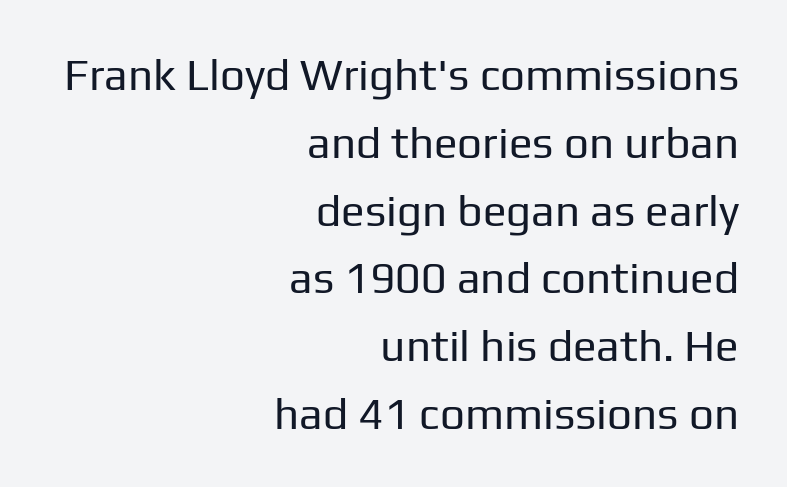
Q: Is the text bold? A: No.
Q: Is the text italic (slanted)? A: No, it is upright.
Q: Is the typeface a serif or a sans-serif typeface? A: Sans-serif.
Q: Is the text underlined? A: No.
Q: How is the paragraph aligned? A: Right-aligned.
Q: Is the spacing between letters normal or unusually wide? A: Normal.
Q: Is the spacing between lines tight, normal or loose? A: Normal.
Q: Width (condensed, normal, or wide)? A: Normal.
Q: Stroke contrast? A: Low.
Q: x-height? A: Medium.
Q: Monospaced? A: No.
